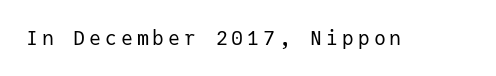
The type sits square on the baseline with zero lean. The strip under each line holds only bare page. Is the stroke heavy? The answer is a plain regular-or-lighter.
